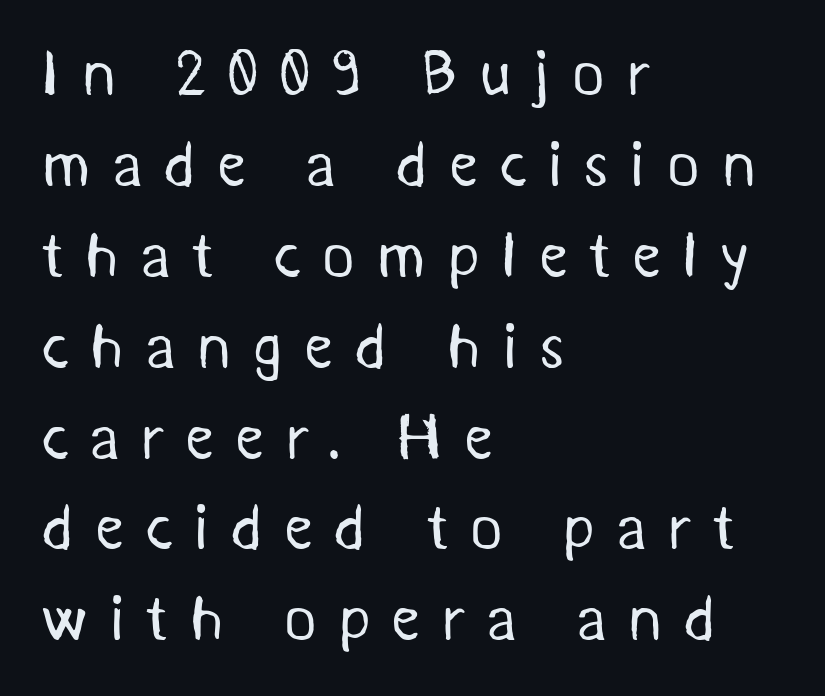
{"serif": "no", "bold": "no", "weight": "regular", "width": "normal", "stroke_contrast": "medium", "x_height": "medium", "monospaced": "no", "underline": "no", "align": "left", "line_spacing": "normal", "line_spacing_ratio": 1.42, "letter_spacing": "wide", "letter_spacing_em": 0.32, "glyph_px": 64}
